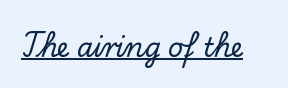
Q: Is the text italic (slanted)? A: Yes.
Q: Is the text underlined? A: Yes.
Q: Is the spacing between letters normal or unusually wide? A: Normal.
